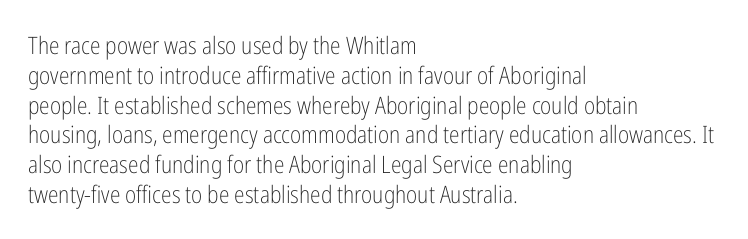
The image shows 24 px text type, upright; set left-aligned, line spacing 1.24x, normal letter spacing, not underlined.
